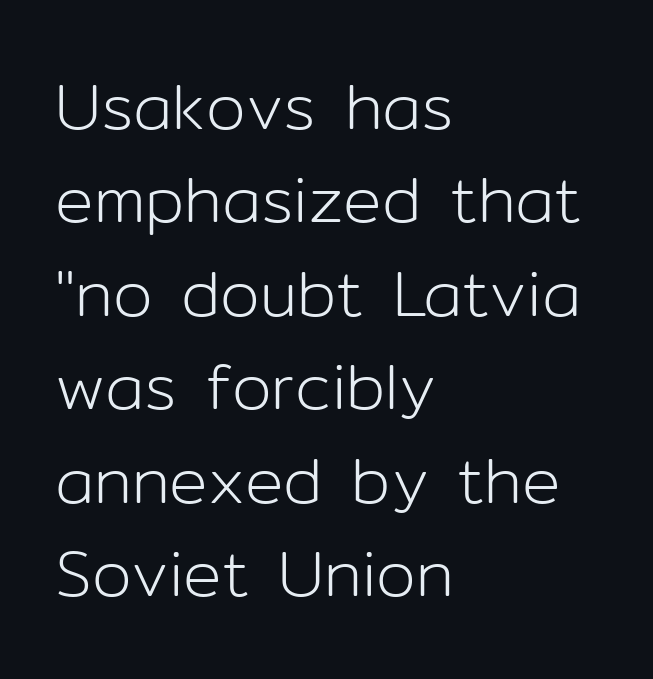
{"serif": "no", "italic": "no", "bold": "no", "weight": "light", "width": "normal", "stroke_contrast": "low", "x_height": "medium", "monospaced": "no", "underline": "no", "align": "left", "line_spacing": "normal", "line_spacing_ratio": 1.46, "letter_spacing": "normal", "letter_spacing_em": 0.0, "glyph_px": 64}
